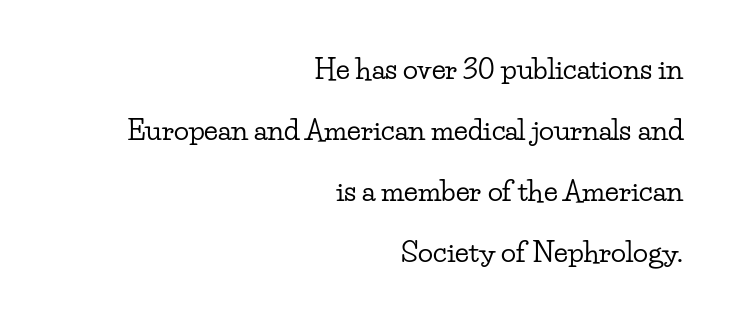
Posture: vertical. The lines are spread far apart with generous leading. Looks like regular typesetting: each glyph gets only the width it needs. Unmarked baselines from the first word to the last.
